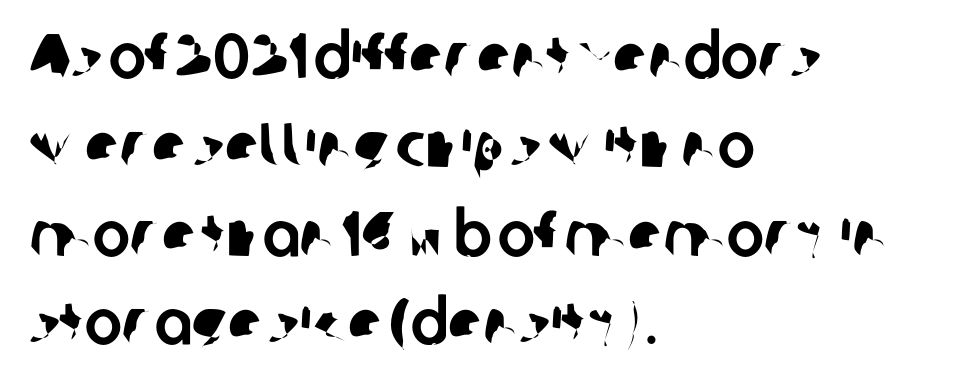
Nothing unusual about the tracking: characters are spaced as the font intends. Horizontal alignment here is leftward, the default for most running prose. Rule under the text: the space is simply empty. The line-height multiplier appears to be the usual default.
